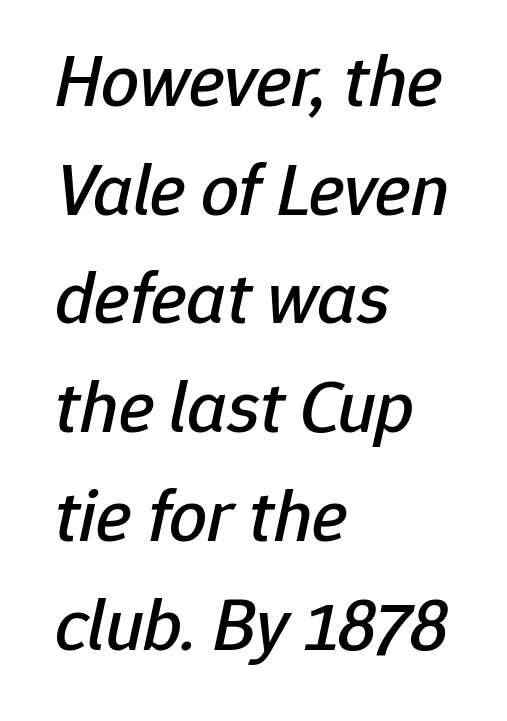
No word sits above an underline. Italic: yes, the glyphs are oblique. Varying glyph widths throughout — classic text-font behaviour. Does extra space separate the letters? No, they use regular spacing. The rendering uses a moderate line-height, typical for paragraphs. The paragraph has a hard left edge and a soft right edge.
